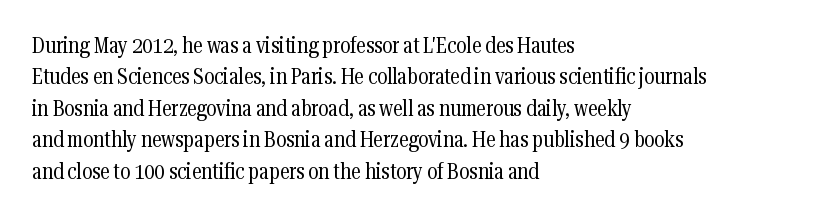
{"italic": "no", "bold": "no", "underline": "no", "align": "left", "line_spacing": "normal", "line_spacing_ratio": 1.43, "letter_spacing": "normal", "letter_spacing_em": 0.0, "glyph_px": 22}
